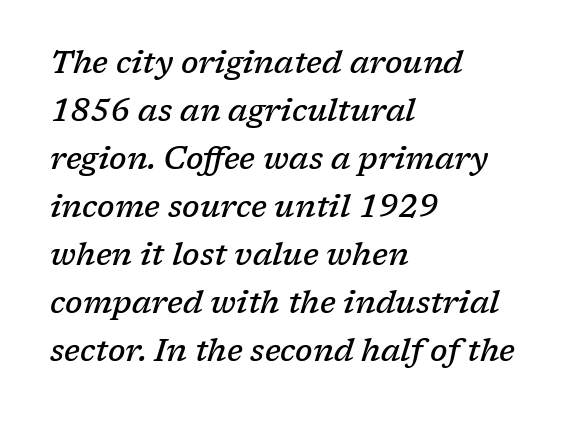
The area under the type is left untouched. The rendering applies a slant to the glyphs. The passage shown has conventional tracking throughout. Font category for this specimen: serif. The face used here is a semibold: visibly heavier than regular, lighter than bold.
